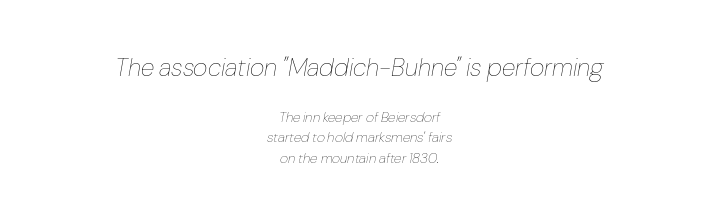
{"italic": "yes", "lean": "right", "slant_degrees": 10, "bold": "no", "underline": "no", "align": "center", "line_spacing": "normal", "line_spacing_ratio": 1.47, "letter_spacing": "normal", "letter_spacing_em": 0.0, "larger_block": "first", "size_ratio": 1.79, "glyph_px": 25}
